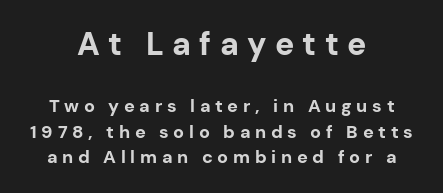
The image shows 32 px bold sans-serif type, upright; set centered, normal line spacing (1.42x), unusually wide letter spacing (+0.26 em), not underlined; the first (top) block is 1.78x larger; low stroke contrast and a medium x-height.
